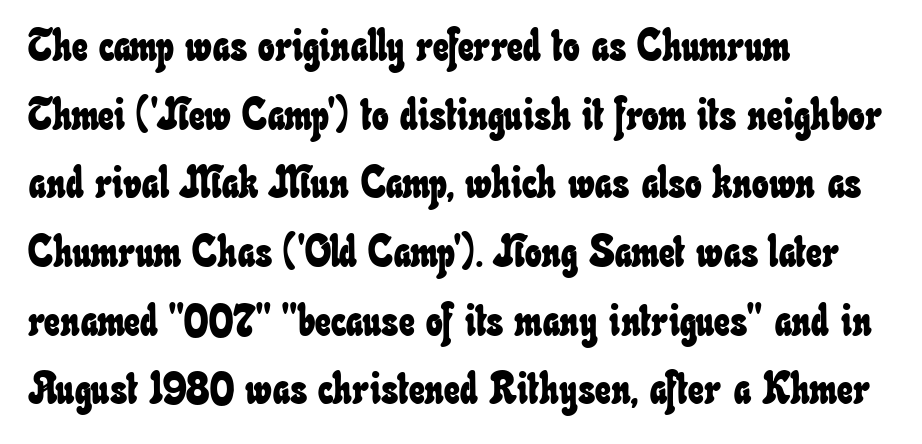
Q: Is the text underlined? A: No.
Q: How is the paragraph aligned? A: Left-aligned.
Q: Is the spacing between letters normal or unusually wide? A: Normal.
Q: Is the spacing between lines tight, normal or loose? A: Normal.
Q: Width (condensed, normal, or wide)? A: Condensed.
Q: Stroke contrast? A: Low.
Q: x-height? A: Small.
Q: Monospaced? A: No.
